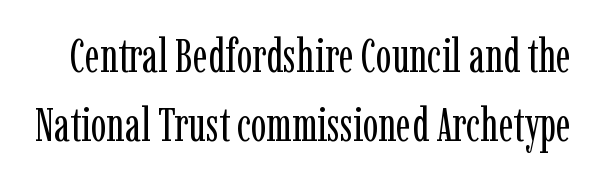
Q: Is the text bold? A: No.
Q: Is the text italic (slanted)? A: No, it is upright.
Q: Is the typeface a serif or a sans-serif typeface? A: Serif.
Q: Is the text underlined? A: No.
Q: Is the spacing between letters normal or unusually wide? A: Normal.
Q: Is the spacing between lines tight, normal or loose? A: Normal.
Q: Width (condensed, normal, or wide)? A: Condensed.
Q: Stroke contrast? A: Low.
Q: x-height? A: Medium.
Q: Monospaced? A: No.
